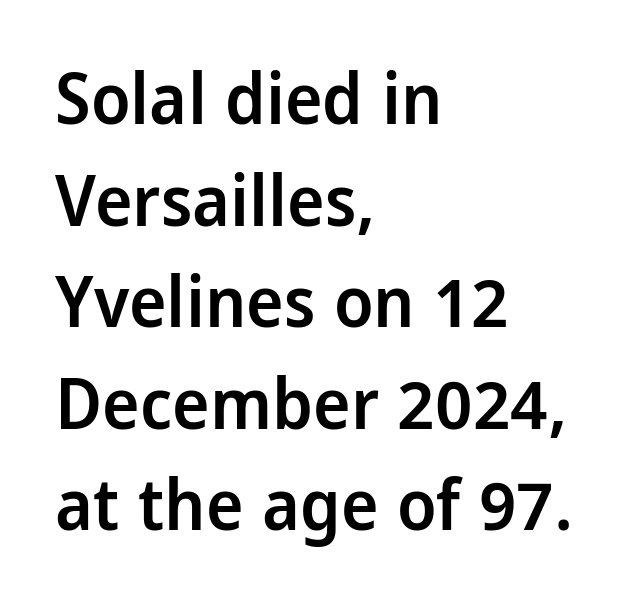
Q: Is the text bold? A: Semi-bold.
Q: Is the text italic (slanted)? A: No, it is upright.
Q: Is the typeface a serif or a sans-serif typeface? A: Sans-serif.
Q: Is the text underlined? A: No.
Q: How is the paragraph aligned? A: Left-aligned.
Q: Is the spacing between letters normal or unusually wide? A: Normal.
Q: Is the spacing between lines tight, normal or loose? A: Normal.
Q: Width (condensed, normal, or wide)? A: Condensed.
Q: Stroke contrast? A: Low.
Q: x-height? A: Large.
Q: Monospaced? A: No.
